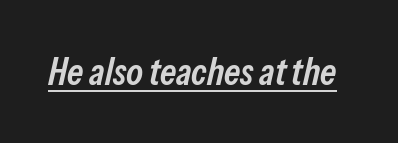
Tracking value appears to be zero — textbook default spacing. These characters rest on top of a visible drawn line. The lettering tilts uniformly, giving the passage an italic look. Caption: semibold face, moderately heavy strokes.
